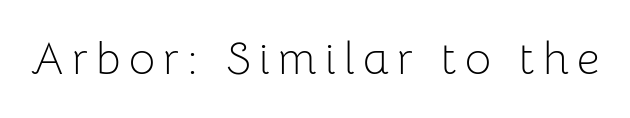
Q: Is the text bold? A: No.
Q: Is the text italic (slanted)? A: No, it is upright.
Q: Is the typeface a serif or a sans-serif typeface? A: Sans-serif.
Q: Is the text underlined? A: No.
Q: Width (condensed, normal, or wide)? A: Normal.
Q: Stroke contrast? A: Low.
Q: x-height? A: Medium.
Q: Monospaced? A: No.
